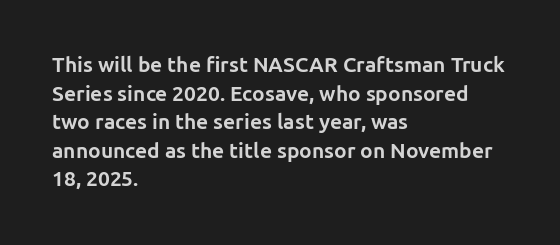
{"italic": "no", "bold": "yes", "underline": "no", "align": "left", "line_spacing": "normal", "line_spacing_ratio": 1.36, "letter_spacing": "normal", "letter_spacing_em": 0.0, "glyph_px": 21}
